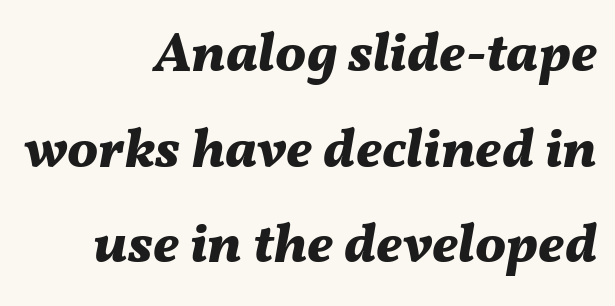
The image shows 55 px bold type, italic (leaning right); set right-aligned, line spacing 1.74x, normal letter spacing, not underlined; medium stroke contrast and a medium x-height.
